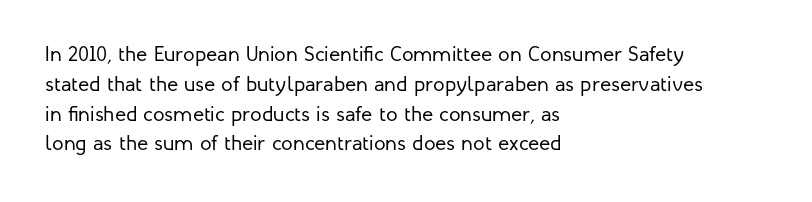
The image shows 21 px text type, upright; set left-aligned, normal line spacing (1.42x), normal letter spacing, not underlined.
